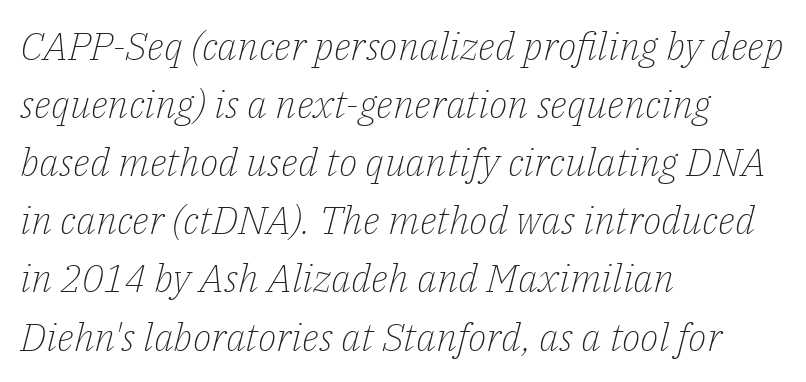
The image shows 39 px light serif type, italic (leaning right); set left-aligned, normal line spacing (1.49x), normal letter spacing, not underlined; low stroke contrast and a medium x-height.
